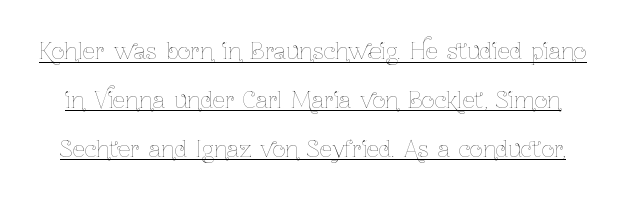
{"italic": "no", "bold": "no", "underline": "yes", "line_spacing": "loose", "line_spacing_ratio": 2.22, "letter_spacing": "normal", "letter_spacing_em": 0.0, "glyph_px": 22}
